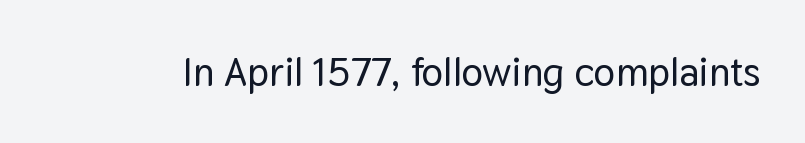
{"serif": "no", "italic": "no", "width": "normal", "stroke_contrast": "low", "x_height": "medium", "monospaced": "no", "underline": "no", "letter_spacing": "normal", "letter_spacing_em": 0.0, "glyph_px": 40}
